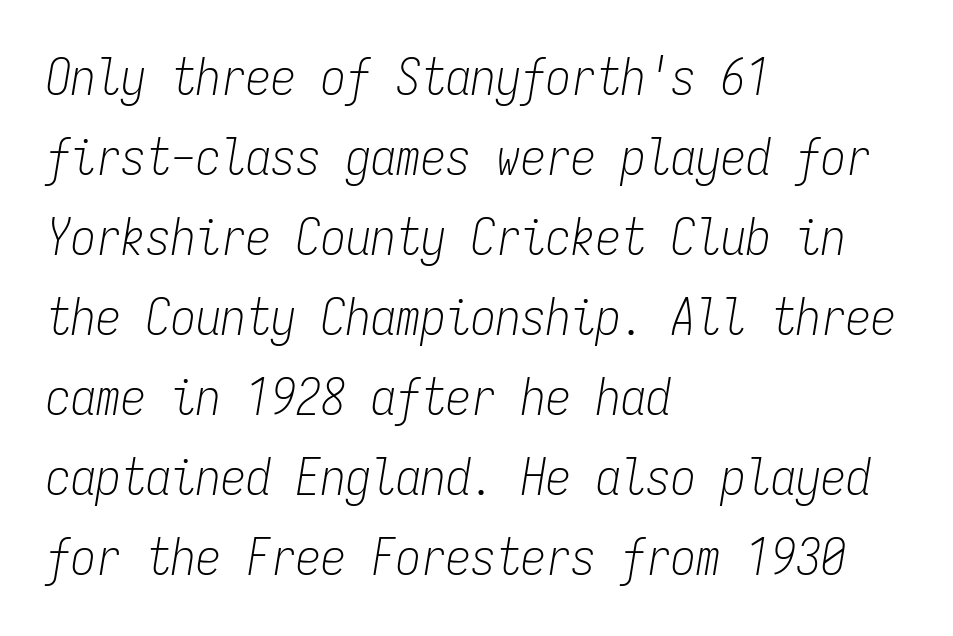
Is this a heavy cut? Hardly; it is regular or lighter. Every character here occupies the same horizontal width, giving the sample a typewriter-like rhythm. Posture: slanted. A typesetter would call this leading conventional body-copy spacing. Tracking here is standard; glyphs follow each other at the usual distance. Which margin do the lines hug? The left one — the right edge is uneven.
